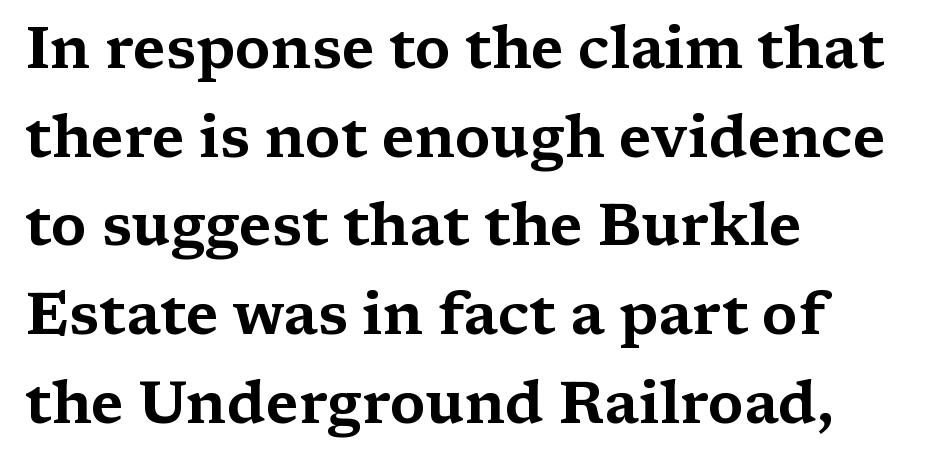
The image shows 58 px wide serif type, upright; set left-aligned, normal line spacing (1.53x), normal letter spacing, not underlined; medium stroke contrast and a medium x-height.
